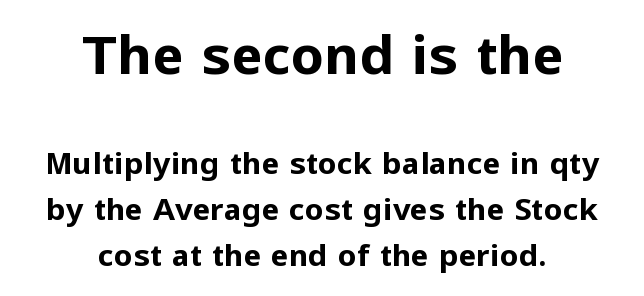
The image shows 53 px bold sans-serif type, upright; set centered, normal line spacing (1.53x), normal letter spacing, not underlined; the first (top) block is 1.77x larger; low stroke contrast and a medium x-height.
